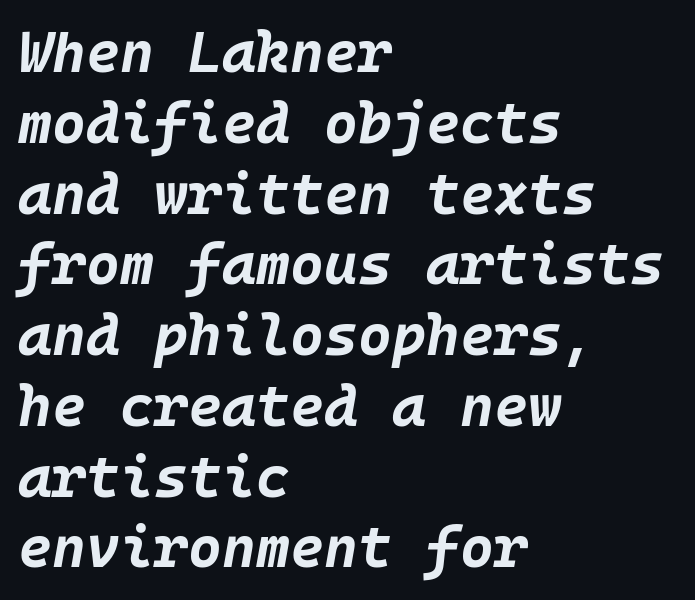
{"italic": "yes", "lean": "right", "slant_degrees": 10, "bold": "yes", "weight": "bold", "width": "normal", "stroke_contrast": "low", "x_height": "large", "underline": "no", "align": "left", "line_spacing_ratio": 1.22, "letter_spacing": "normal", "letter_spacing_em": 0.0, "glyph_px": 58}
